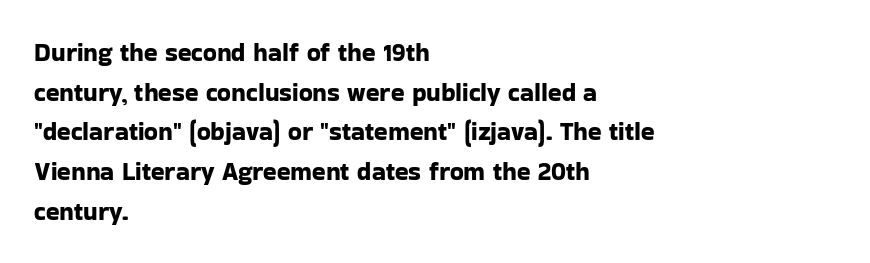
{"italic": "no", "underline": "no", "align": "left", "line_spacing": "normal", "line_spacing_ratio": 1.59, "letter_spacing": "normal", "letter_spacing_em": 0.0, "glyph_px": 25}
